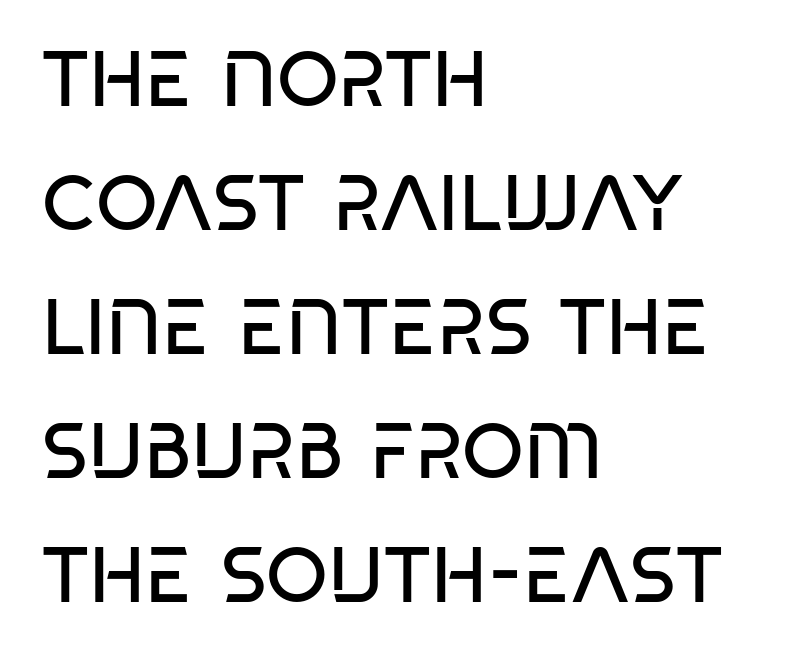
The image shows 79 px regular-weight, condensed sans-serif type, upright; set left-aligned, normal line spacing (1.57x), normal letter spacing, not underlined; low stroke contrast and a large x-height.
